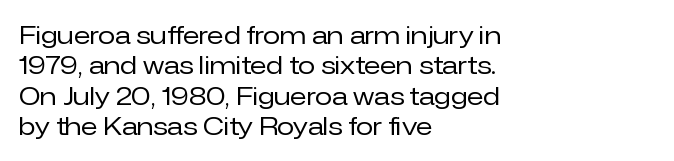
{"italic": "no", "bold": "no", "underline": "no", "align": "left", "line_spacing_ratio": 1.22, "letter_spacing": "normal", "letter_spacing_em": 0.0, "glyph_px": 25}
